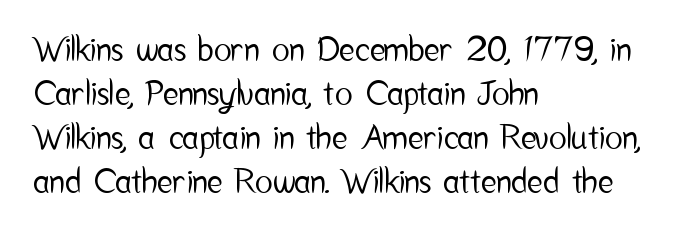
{"serif": "no", "italic": "no", "width": "condensed", "stroke_contrast": "low", "x_height": "medium", "monospaced": "no", "underline": "no", "align": "left", "line_spacing": "normal", "line_spacing_ratio": 1.33, "letter_spacing": "normal", "letter_spacing_em": 0.0, "glyph_px": 33}
